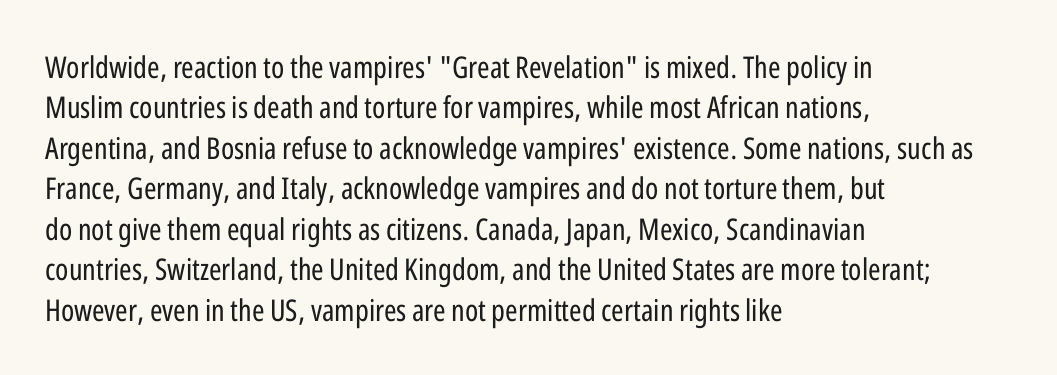
{"serif": "no", "italic": "no", "bold": "no", "weight": "regular", "width": "condensed", "stroke_contrast": "low", "x_height": "medium", "monospaced": "no", "underline": "no", "align": "left", "line_spacing": "normal", "line_spacing_ratio": 1.35, "letter_spacing": "normal", "letter_spacing_em": 0.0, "glyph_px": 30}
